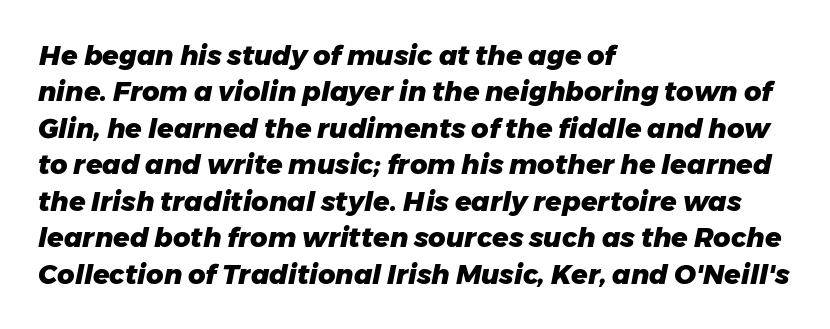
Q: Is the text bold? A: Yes.
Q: Is the text italic (slanted)? A: Yes, it leans right by about 11 degrees.
Q: Is the text underlined? A: No.
Q: How is the paragraph aligned? A: Left-aligned.
Q: Is the spacing between letters normal or unusually wide? A: Normal.
Q: Is the spacing between lines tight, normal or loose? A: Normal.
